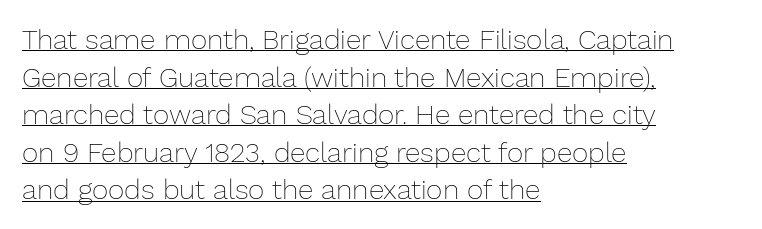
Q: Is the text bold? A: No.
Q: Is the text italic (slanted)? A: No, it is upright.
Q: Is the text underlined? A: Yes.
Q: How is the paragraph aligned? A: Left-aligned.
Q: Is the spacing between letters normal or unusually wide? A: Normal.
Q: Is the spacing between lines tight, normal or loose? A: Normal.
Q: Width (condensed, normal, or wide)? A: Normal.
Q: Stroke contrast? A: Low.
Q: x-height? A: Medium.
Q: Monospaced? A: No.
